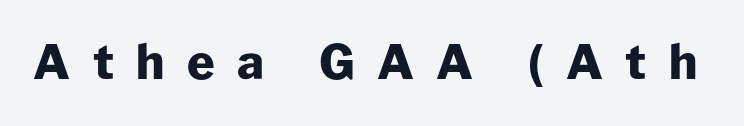
{"serif": "no", "italic": "no", "bold": "yes", "weight": "heavy", "width": "normal", "stroke_contrast": "low", "x_height": "medium", "monospaced": "no", "underline": "no", "letter_spacing": "wide", "letter_spacing_em": 0.48, "glyph_px": 47}
